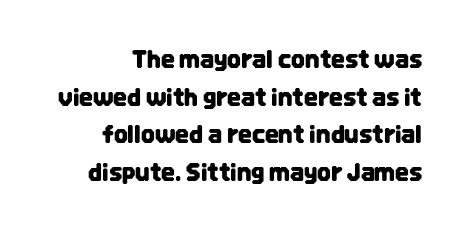
The image shows 24 px text type, upright; set right-aligned, normal line spacing (1.57x), normal letter spacing, not underlined.
